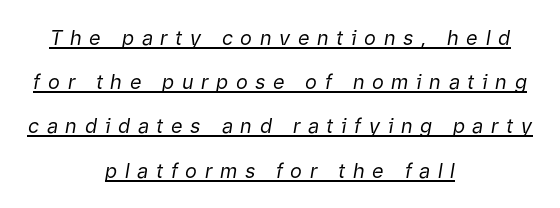
{"italic": "yes", "lean": "right", "slant_degrees": 9, "bold": "no", "underline": "yes", "align": "center", "line_spacing": "loose", "line_spacing_ratio": 2.21, "letter_spacing": "wide", "letter_spacing_em": 0.38, "glyph_px": 20}
